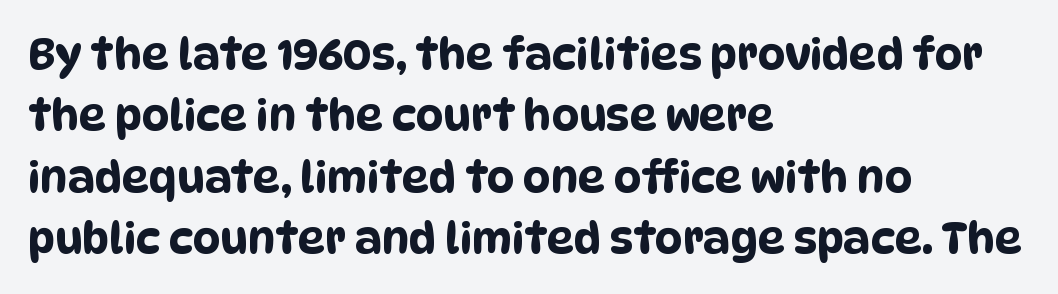
{"serif": "no", "width": "condensed", "stroke_contrast": "low", "x_height": "large", "monospaced": "no", "underline": "no", "align": "left", "line_spacing": "normal", "line_spacing_ratio": 1.43, "letter_spacing": "normal", "letter_spacing_em": 0.0, "glyph_px": 43}
